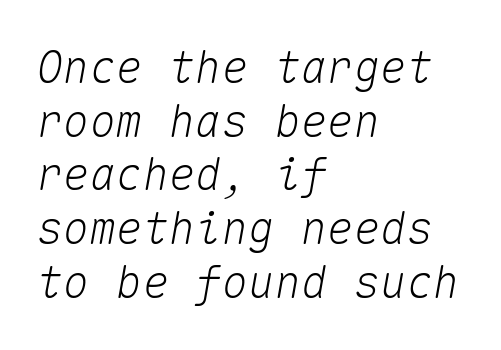
The image shows 44 px text type, italic (leaning right), monospaced; set left-aligned, line spacing 1.22x, normal letter spacing, not underlined; medium stroke contrast and a medium x-height.
